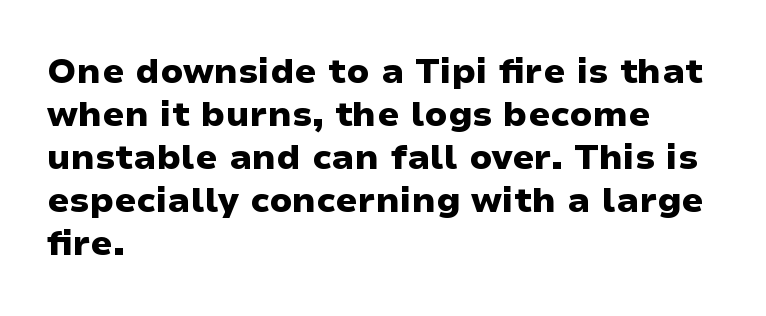
Q: Is the text bold? A: Yes.
Q: Is the text italic (slanted)? A: No, it is upright.
Q: Is the typeface a serif or a sans-serif typeface? A: Sans-serif.
Q: Is the text underlined? A: No.
Q: How is the paragraph aligned? A: Left-aligned.
Q: Is the spacing between letters normal or unusually wide? A: Normal.
Q: Width (condensed, normal, or wide)? A: Wide.
Q: Stroke contrast? A: Low.
Q: x-height? A: Medium.
Q: Monospaced? A: No.
